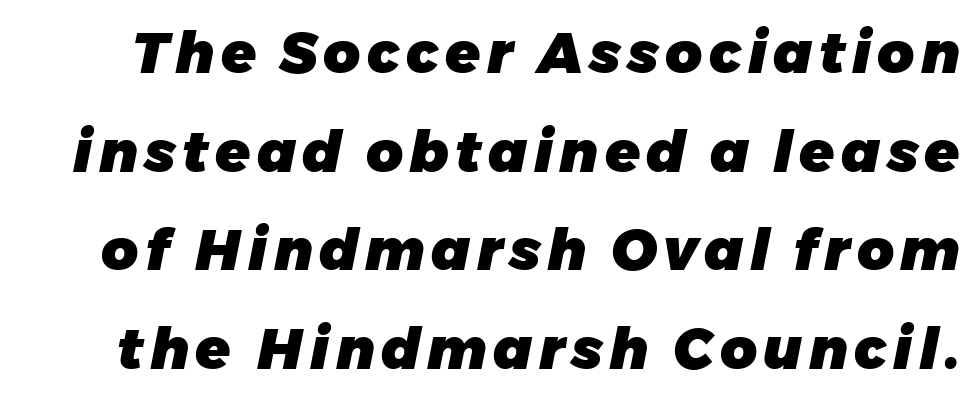
Weight check: bold — yes, fully. Here the designer chose a conventional face with non-uniform glyph widths. Beneath every word, the page is bare. There's an unmistakable incline to the writing here.
